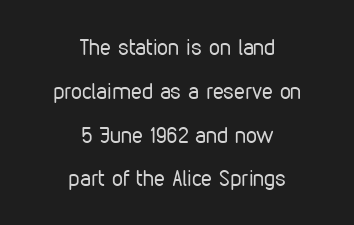
{"italic": "no", "bold": "no", "underline": "no", "align": "center", "line_spacing": "loose", "line_spacing_ratio": 1.99, "letter_spacing": "normal", "letter_spacing_em": 0.0, "glyph_px": 22}
